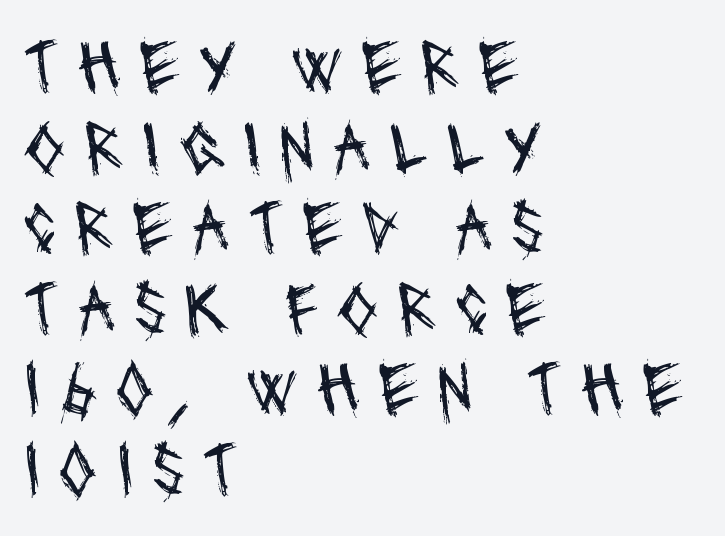
Quick note: underline off. Varying glyph widths throughout — classic text-font behaviour. Is the block centered? No — it sits flush against the left margin. The cut favours lightness, reaching ordinary text weight at its darkest. Grotesque or geometric, the face here clearly has no serifs. Look at the tracking — it's clearly loosened, letters drifting apart.
